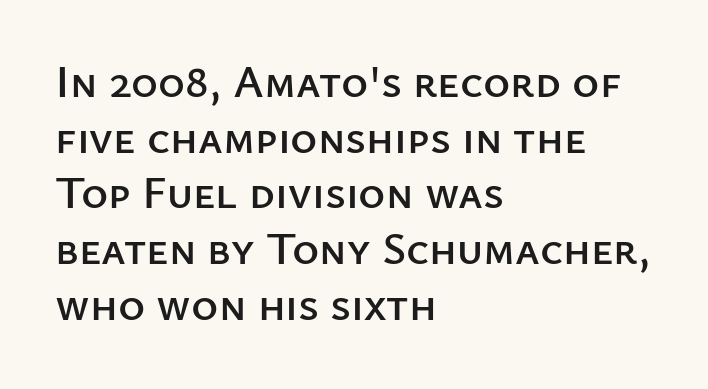
{"serif": "no", "italic": "no", "width": "normal", "stroke_contrast": "low", "x_height": "medium", "monospaced": "no", "underline": "no", "align": "left", "line_spacing_ratio": 1.21, "letter_spacing": "normal", "letter_spacing_em": 0.0, "glyph_px": 46}
